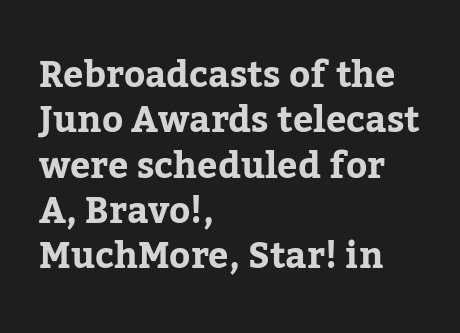
The image shows 36 px bold serif type, upright; set left-aligned, normal line spacing (1.26x), normal letter spacing, not underlined; low stroke contrast and a medium x-height.
